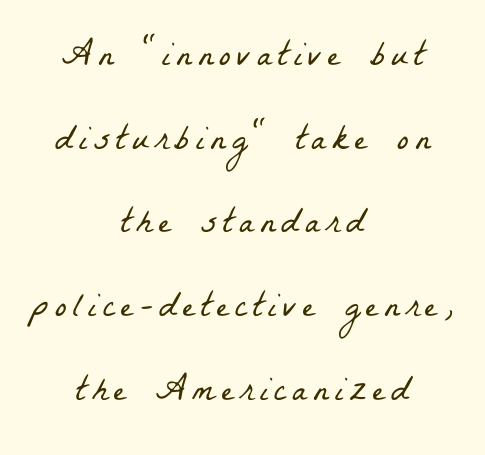
{"serif": "yes", "bold": "no", "weight": "light", "width": "condensed", "stroke_contrast": "low", "x_height": "medium", "monospaced": "no", "underline": "no", "align": "center", "line_spacing": "loose", "line_spacing_ratio": 2.39, "glyph_px": 35}
